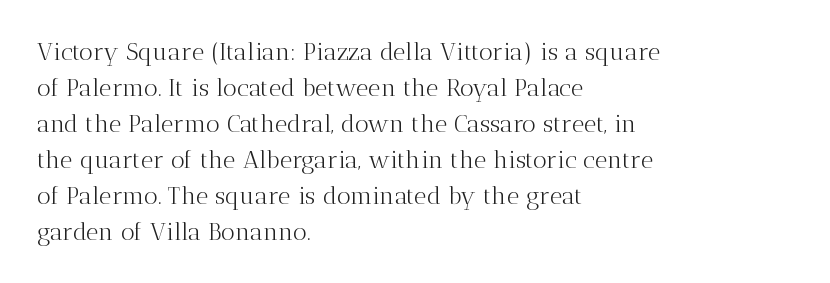
The image shows 24 px text type, upright; set left-aligned, normal line spacing (1.5x), normal letter spacing, not underlined.
